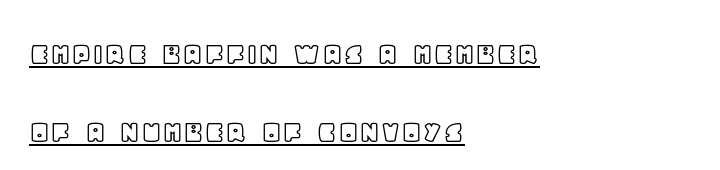
{"italic": "no", "width": "normal", "x_height": "large", "monospaced": "no", "underline": "yes", "align": "left", "line_spacing": "loose", "line_spacing_ratio": 2.28, "letter_spacing": "normal", "letter_spacing_em": 0.0, "glyph_px": 34}
